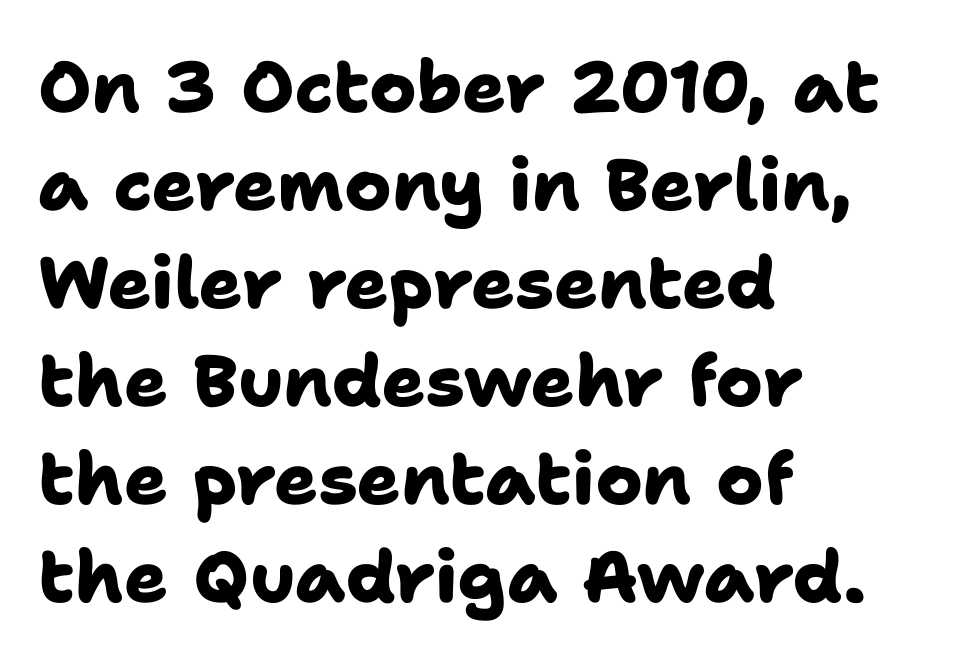
The rendering shows plain stroke endings on the letterforms — a sans-serif design. Is the letter spacing exaggerated? No — it looks like the ordinary default. Character widths vary here, with narrow letters taking less room than wide ones. Line beginnings align vertically; line endings do not.
